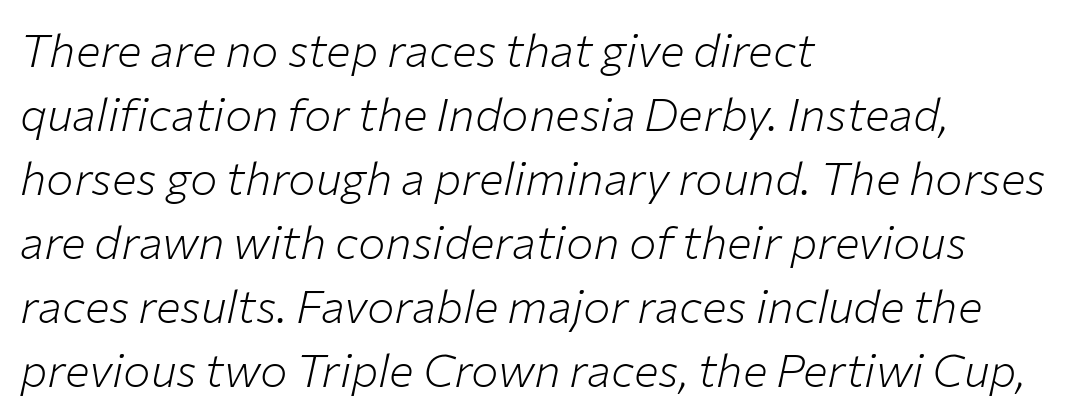
Q: Is the text bold? A: No.
Q: Is the text italic (slanted)? A: Yes, it leans right by about 12 degrees.
Q: Is the text underlined? A: No.
Q: How is the paragraph aligned? A: Left-aligned.
Q: Is the spacing between letters normal or unusually wide? A: Normal.
Q: Is the spacing between lines tight, normal or loose? A: Normal.
Q: Width (condensed, normal, or wide)? A: Normal.
Q: Stroke contrast? A: Low.
Q: x-height? A: Medium.
Q: Monospaced? A: No.
